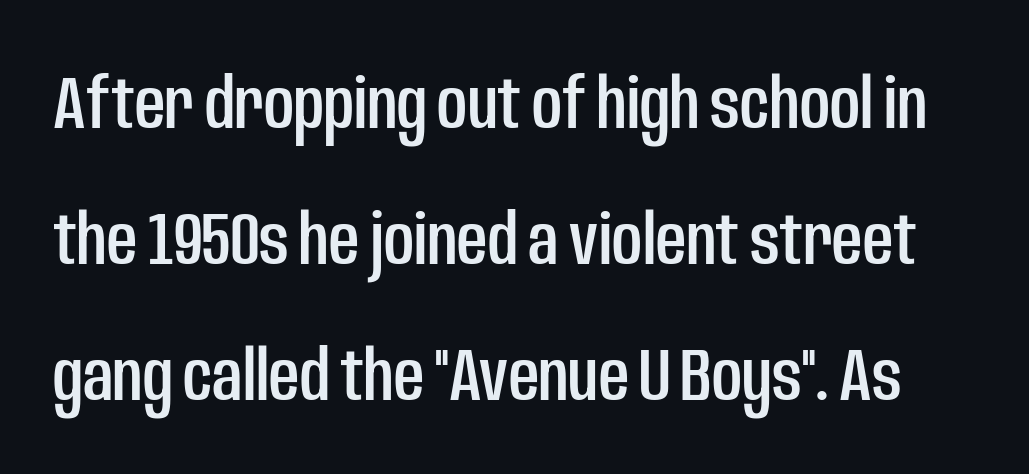
The image shows 74 px condensed sans-serif type, upright; set line spacing 1.84x, normal letter spacing, not underlined; low stroke contrast and a large x-height.
